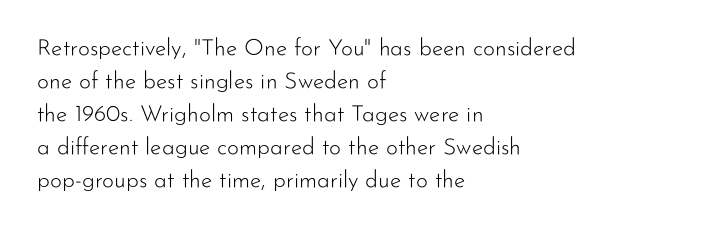
Does extra space separate the letters? No, they use regular spacing. The rendering anchors every line to the left-hand side. The axis of the letterforms is exactly vertical. These lines sit exactly where default settings would place them. Ink coverage per letter is moderate at most. Bare-footed words on every line.
